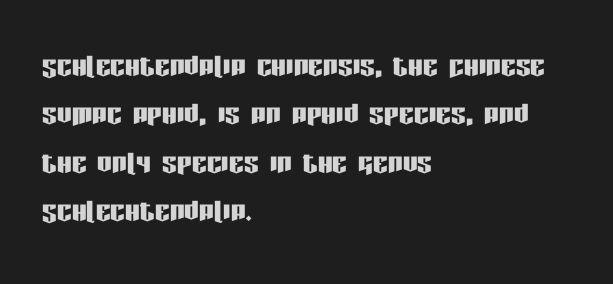
{"serif": "no", "italic": "no", "width": "condensed", "stroke_contrast": "low", "x_height": "large", "monospaced": "no", "underline": "no", "align": "left", "line_spacing": "normal", "line_spacing_ratio": 1.31, "letter_spacing": "normal", "letter_spacing_em": 0.0, "glyph_px": 37}
